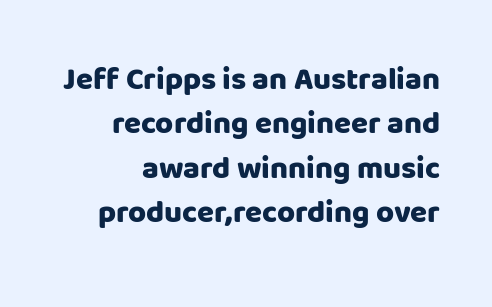
The image shows 31 px heavy sans-serif type, upright; set right-aligned, normal line spacing (1.43x), normal letter spacing, not underlined; low stroke contrast and a large x-height.
